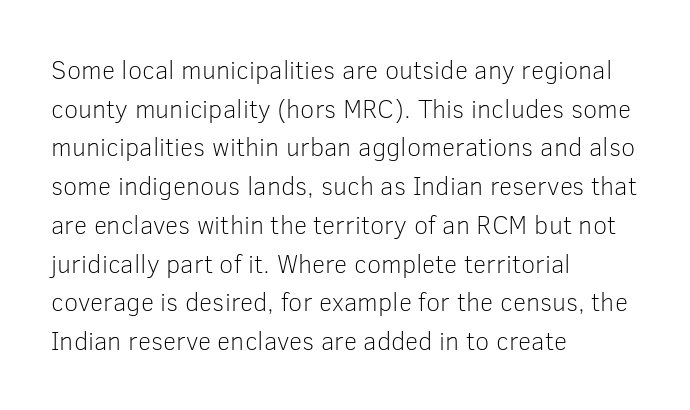
{"italic": "no", "bold": "no", "underline": "no", "align": "left", "line_spacing": "normal", "line_spacing_ratio": 1.49, "letter_spacing": "normal", "letter_spacing_em": 0.0, "glyph_px": 26}
